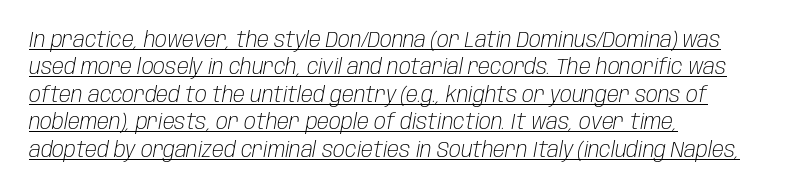
The image shows 22 px text type, italic (leaning right); set left-aligned, normal line spacing (1.25x), normal letter spacing, underlined.
